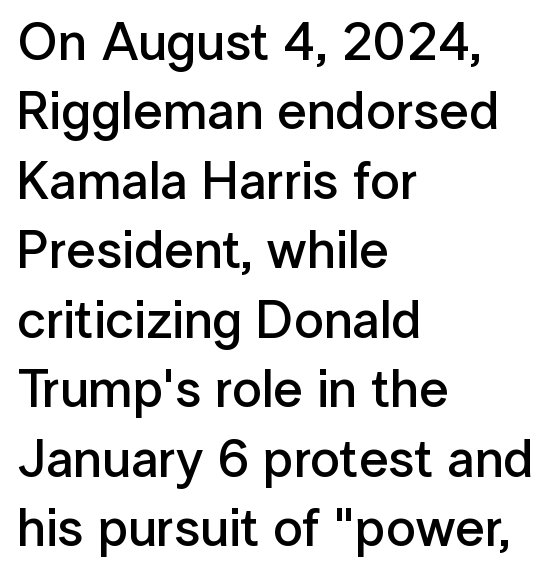
The image shows 53 px semibold sans-serif type, upright; set left-aligned, normal line spacing (1.31x), normal letter spacing, not underlined; low stroke contrast and a medium x-height.
